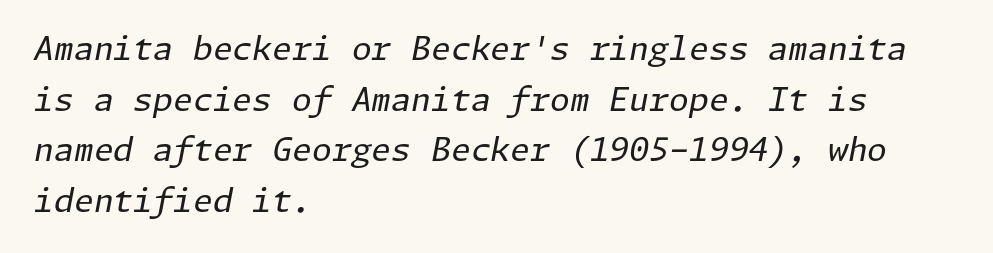
The image shows 32 px regular-weight type, italic (leaning right); set left-aligned, normal line spacing (1.58x), normal letter spacing, not underlined; low stroke contrast and a medium x-height.
